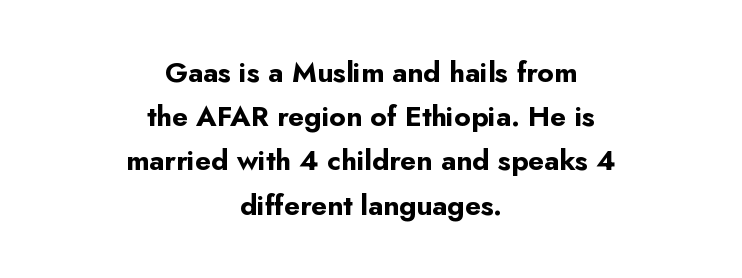
Q: Is the text bold? A: Yes.
Q: Is the text italic (slanted)? A: No, it is upright.
Q: Is the typeface a serif or a sans-serif typeface? A: Sans-serif.
Q: Is the text underlined? A: No.
Q: How is the paragraph aligned? A: Centered.
Q: Is the spacing between letters normal or unusually wide? A: Normal.
Q: Is the spacing between lines tight, normal or loose? A: Normal.
Q: Width (condensed, normal, or wide)? A: Normal.
Q: Stroke contrast? A: Low.
Q: x-height? A: Small.
Q: Monospaced? A: No.
